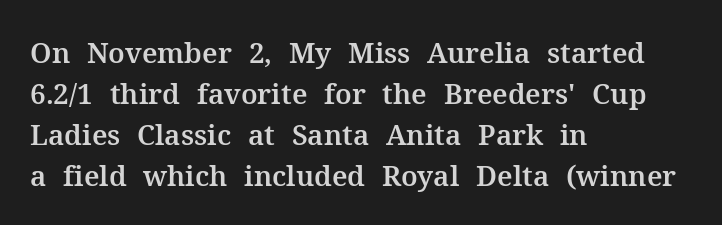
Little horizontal feet cap the strokes, marking this as serif type. Students, note that the glyphs here touch the page at normal intervals. The words here are not underlined. Vertically, the passage feels balanced, rows spaced as you'd expect. Does the lettering tilt? It doesn't — this is upright.
